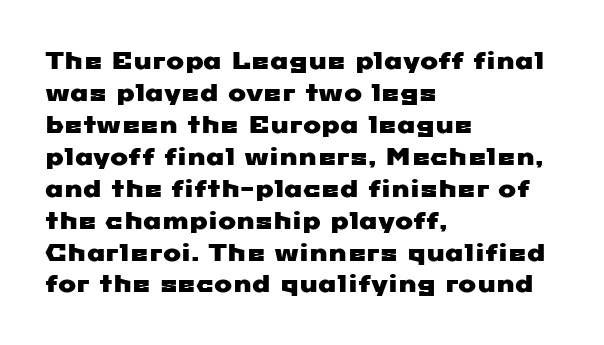
The image shows 24 px text type; set left-aligned, normal line spacing (1.33x), normal letter spacing, not underlined.
